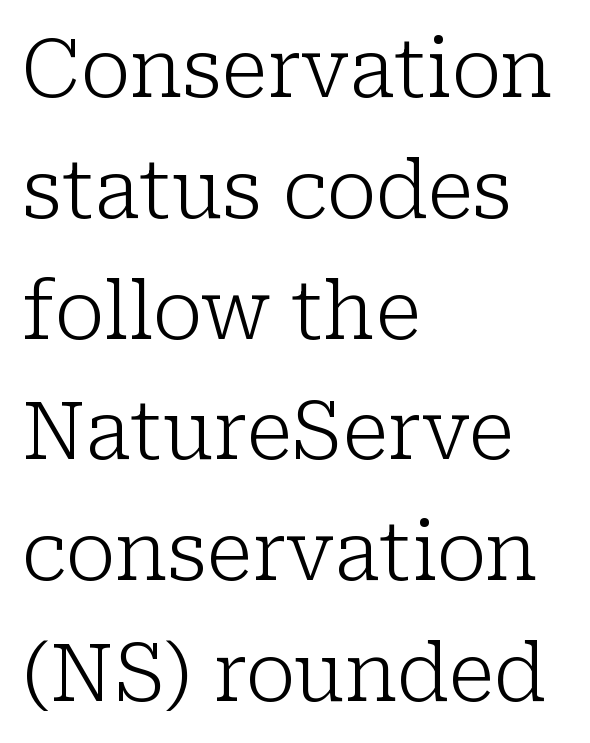
Ink coverage per letter is moderate at most. These lines sit exactly where default settings would place them. Ordinary non-slanted type is in use. No word sits above an underline. The horizontal fit of the characters is conventional and even. Teacher's note: observe the even left margin — that is flush-left alignment.
